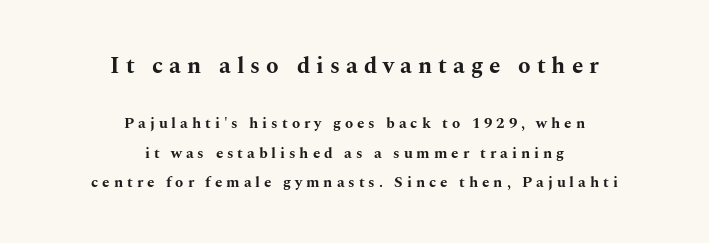
Decoration check: the copy has no underline. Look at the tracking — it's clearly loosened, letters drifting apart. The first block has been scaled up relative to the second. The type sits square on the baseline with zero lean.
